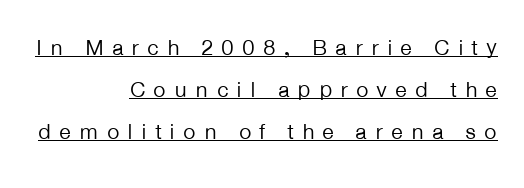
{"italic": "no", "bold": "no", "underline": "yes", "align": "right", "line_spacing": "loose", "line_spacing_ratio": 1.92, "letter_spacing": "wide", "letter_spacing_em": 0.36, "glyph_px": 22}
